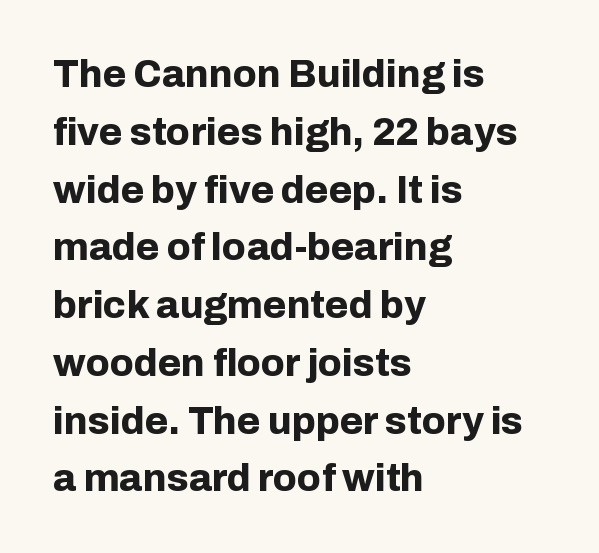
Q: Is the text bold? A: Yes.
Q: Is the text italic (slanted)? A: No, it is upright.
Q: Is the typeface a serif or a sans-serif typeface? A: Sans-serif.
Q: Is the text underlined? A: No.
Q: How is the paragraph aligned? A: Left-aligned.
Q: Is the spacing between letters normal or unusually wide? A: Normal.
Q: Is the spacing between lines tight, normal or loose? A: Normal.
Q: Width (condensed, normal, or wide)? A: Normal.
Q: Stroke contrast? A: Low.
Q: x-height? A: Medium.
Q: Monospaced? A: No.
